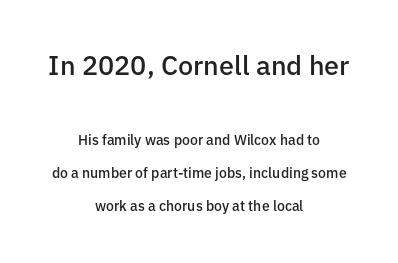
The image shows 27 px text type, upright; set centered, loose line spacing (2.35x), normal letter spacing, not underlined; the first (top) block is 1.93x larger.
